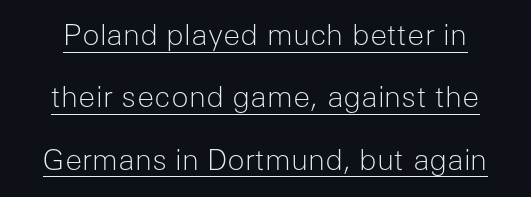
Q: Is the text bold? A: No.
Q: Is the text italic (slanted)? A: No, it is upright.
Q: Is the typeface a serif or a sans-serif typeface? A: Sans-serif.
Q: Is the text underlined? A: Yes.
Q: Is the spacing between letters normal or unusually wide? A: Normal.
Q: Is the spacing between lines tight, normal or loose? A: Loose.
Q: Width (condensed, normal, or wide)? A: Normal.
Q: Stroke contrast? A: Low.
Q: x-height? A: Medium.
Q: Monospaced? A: No.
